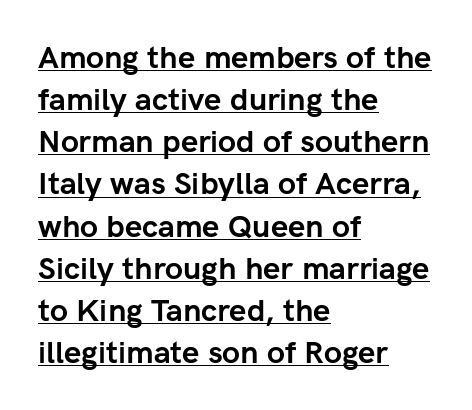
{"serif": "no", "italic": "no", "bold": "yes", "weight": "semibold", "width": "normal", "stroke_contrast": "low", "x_height": "medium", "monospaced": "no", "underline": "yes", "align": "left", "line_spacing": "normal", "line_spacing_ratio": 1.36, "letter_spacing": "normal", "letter_spacing_em": 0.0, "glyph_px": 31}
